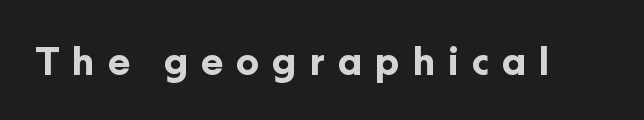
Q: Is the text bold? A: Yes.
Q: Is the text italic (slanted)? A: No, it is upright.
Q: Is the typeface a serif or a sans-serif typeface? A: Sans-serif.
Q: Is the text underlined? A: No.
Q: Is the spacing between letters normal or unusually wide? A: Unusually wide.
Q: Width (condensed, normal, or wide)? A: Normal.
Q: Stroke contrast? A: Low.
Q: x-height? A: Medium.
Q: Monospaced? A: No.
